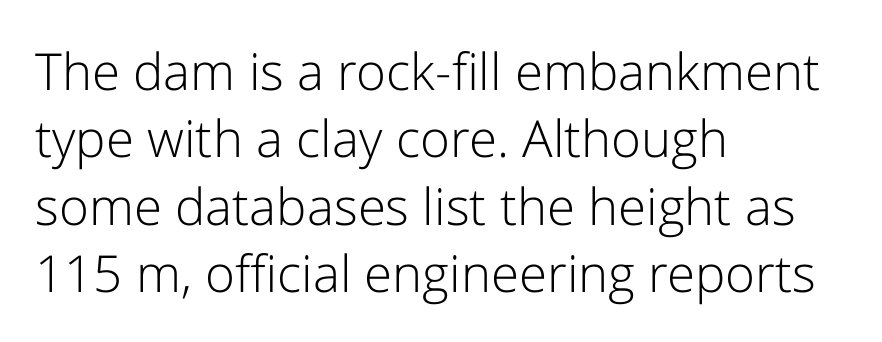
Q: Is the text bold? A: No.
Q: Is the text italic (slanted)? A: No, it is upright.
Q: Is the typeface a serif or a sans-serif typeface? A: Sans-serif.
Q: Is the text underlined? A: No.
Q: How is the paragraph aligned? A: Left-aligned.
Q: Is the spacing between letters normal or unusually wide? A: Normal.
Q: Is the spacing between lines tight, normal or loose? A: Normal.
Q: Width (condensed, normal, or wide)? A: Normal.
Q: Stroke contrast? A: Low.
Q: x-height? A: Medium.
Q: Monospaced? A: No.
